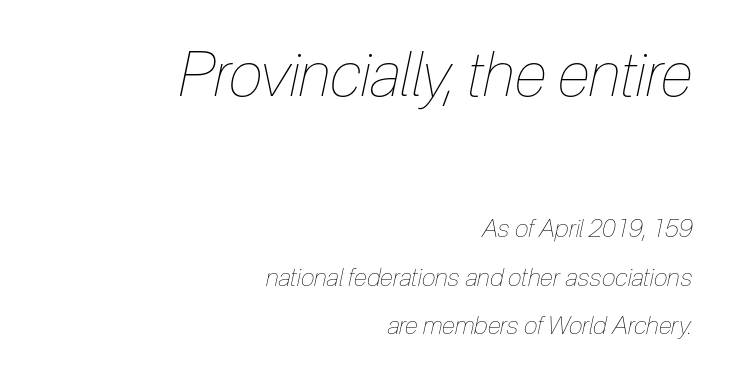
The image shows 62 px thin, condensed type, italic (leaning right); set right-aligned, loose line spacing (1.93x), normal letter spacing, not underlined; the first (top) block is 2.48x larger; low stroke contrast and a medium x-height.
